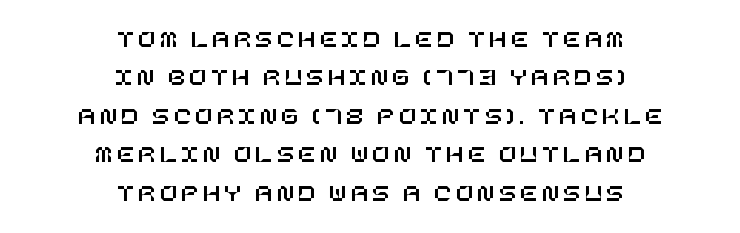
The image shows 25 px text type, upright; set centered, normal line spacing (1.54x), not underlined.
